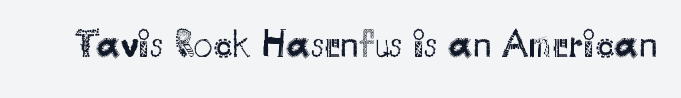
{"serif": "no", "italic": "no", "bold": "no", "weight": "regular", "width": "normal", "stroke_contrast": "medium", "x_height": "small", "monospaced": "no", "underline": "no", "letter_spacing": "normal", "letter_spacing_em": 0.0, "glyph_px": 39}
